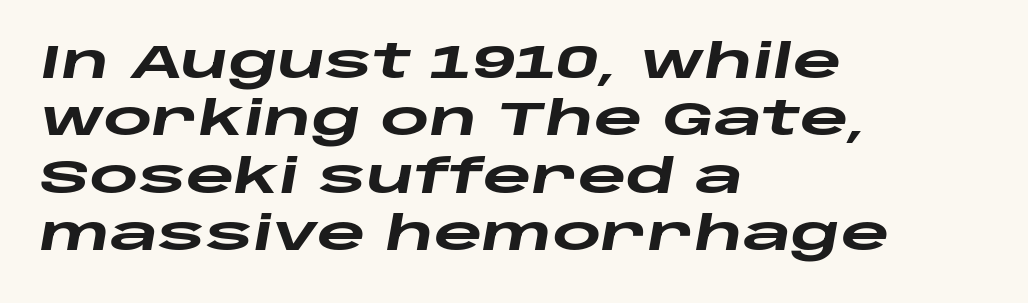
The image shows 47 px heavy, wide type, italic (leaning right); set left-aligned, line spacing 1.22x, normal letter spacing, not underlined; low stroke contrast and a large x-height.
